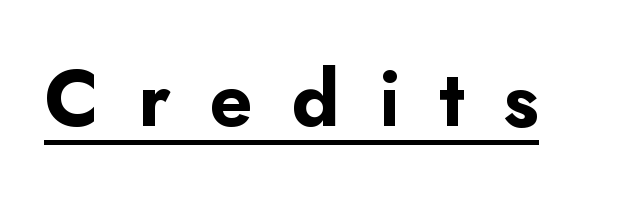
The image shows 78 px bold sans-serif type, upright; set unusually wide letter spacing (+0.5 em), underlined; low stroke contrast and a small x-height.
